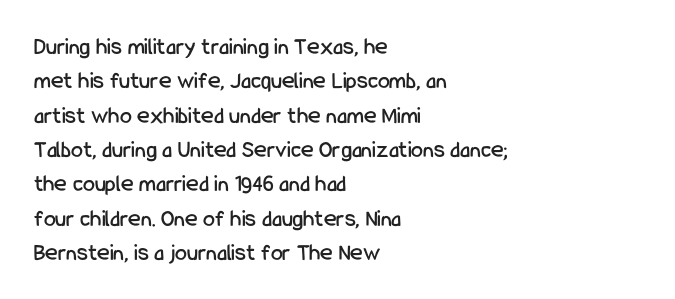
Q: Is the text italic (slanted)? A: No, it is upright.
Q: Is the text underlined? A: No.
Q: How is the paragraph aligned? A: Left-aligned.
Q: Is the spacing between letters normal or unusually wide? A: Normal.
Q: Is the spacing between lines tight, normal or loose? A: Normal.
